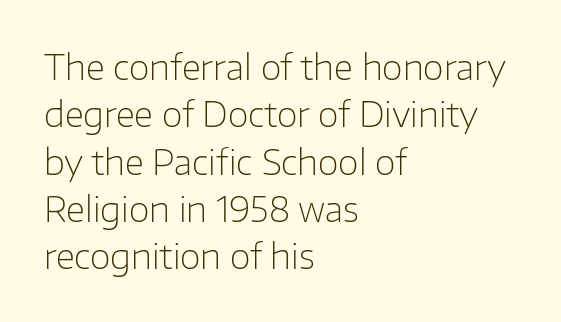
The image shows 34 px light sans-serif type, upright; set left-aligned, normal line spacing (1.39x), normal letter spacing, not underlined; low stroke contrast and a medium x-height.
